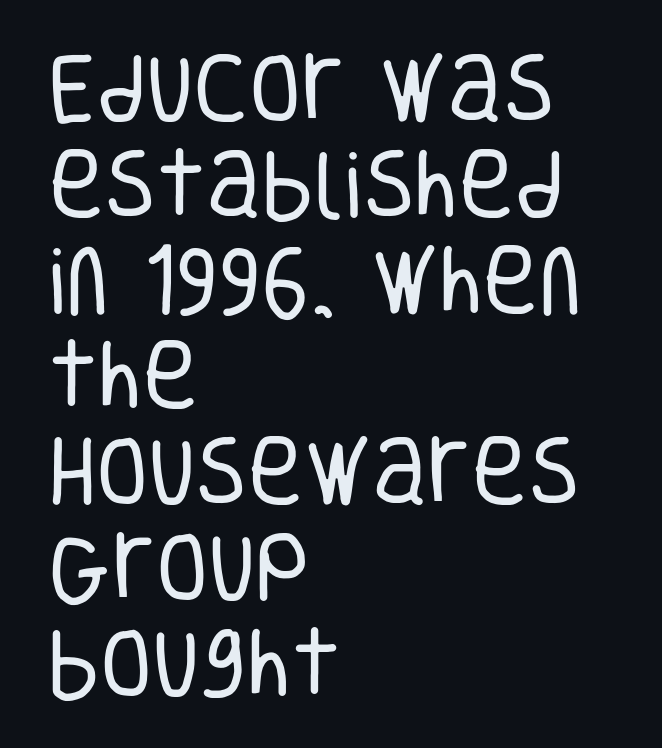
The image shows 76 px regular-weight, condensed sans-serif type, upright; set left-aligned, normal line spacing (1.26x), normal letter spacing, not underlined; low stroke contrast and a large x-height.
